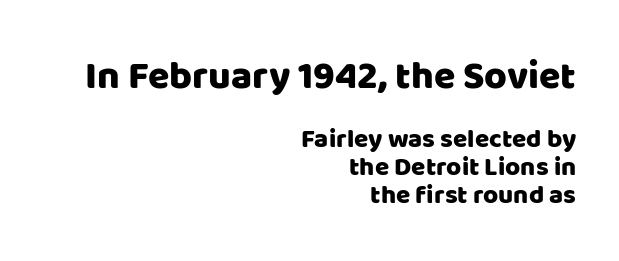
Compare the two chunks: the upper has the greater cap height. The face used here is proportionally spaced, like ordinary book or web type. Each new line begins almost immediately beneath the previous one. Typographically, this falls in the sans-serif category. The line texture is even and compact thanks to regular tracking.
